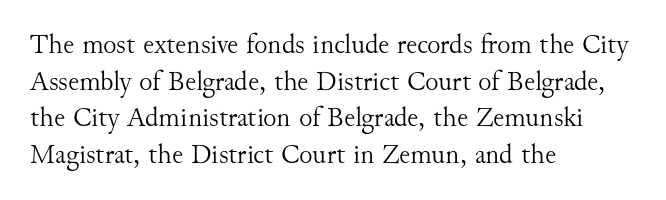
Q: Is the text bold? A: No.
Q: Is the text italic (slanted)? A: No, it is upright.
Q: Is the typeface a serif or a sans-serif typeface? A: Serif.
Q: Is the text underlined? A: No.
Q: How is the paragraph aligned? A: Left-aligned.
Q: Is the spacing between letters normal or unusually wide? A: Normal.
Q: Is the spacing between lines tight, normal or loose? A: Normal.
Q: Width (condensed, normal, or wide)? A: Normal.
Q: Stroke contrast? A: Medium.
Q: x-height? A: Small.
Q: Monospaced? A: No.
